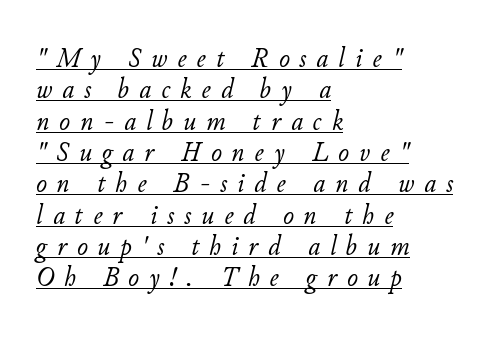
Does the leading feel generous? Not at all — it's pinched. Proportional: the letters do not fall into vertical columns. A typographer would call this underscored text. The lettering tilts uniformly, giving the passage an italic look. Stems and bowls with no extra thickness — not bold. This rendering widens character spacing well past its baseline value.
